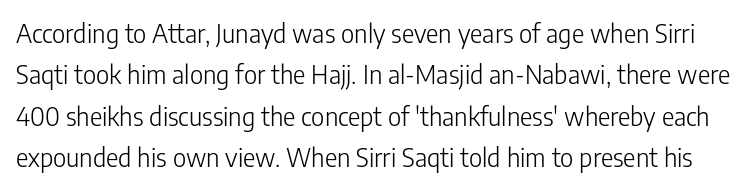
The strokes are not fattened; the text isn't bold. The line texture is even and compact thanks to regular tracking. These lines sit exactly where default settings would place them. Ordinary non-slanted type is in use.
